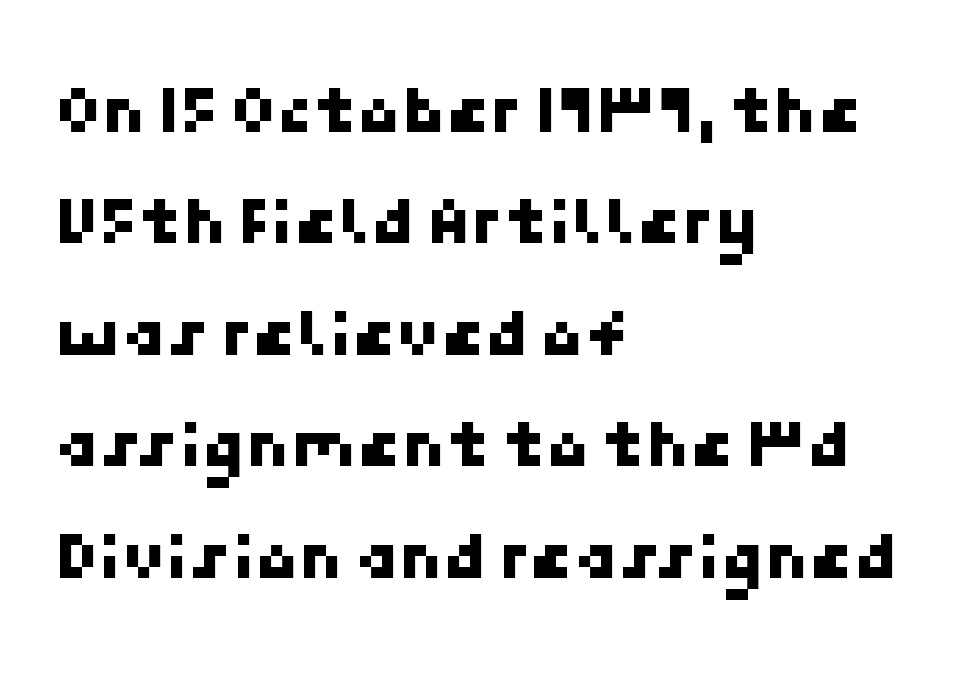
Spacing between characters is what you'd get straight out of the box. Horizontal bands of white between lines are of average thickness. Alignment: flush left. The letters carry no serifs — their stems end cleanly without finishing strokes. The gap between lines stays unmarked.
